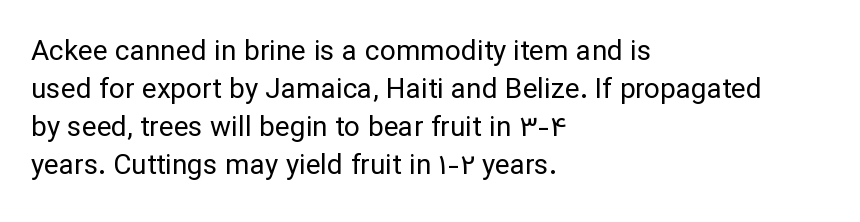
The image shows 28 px regular-weight sans-serif type, upright; set left-aligned, normal line spacing (1.36x), normal letter spacing, not underlined; low stroke contrast and a medium x-height.
